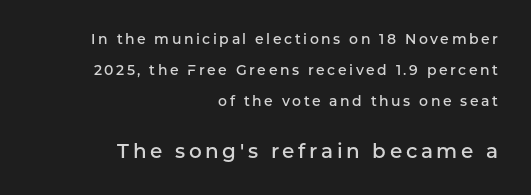
Q: Is the text bold? A: Semi-bold.
Q: Is the text italic (slanted)? A: No, it is upright.
Q: Is the text underlined? A: No.
Q: How is the paragraph aligned? A: Right-aligned.
Q: Is the spacing between lines tight, normal or loose? A: Loose.
Q: Which block of text is set in a larger size, the first (top) or the second (bottom)? A: The second (bottom) one.
